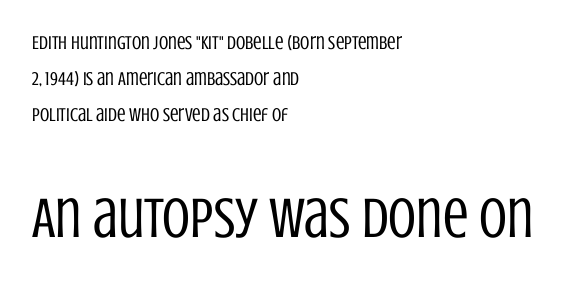
Characters remain perfectly vertical along every line. Look at the glyph heights: the lower group is clearly the bigger setting. Visually the block forms a straight wall on the left and a jagged coastline on the right. Nobody touched the tracking dial on this one. Spacing verdict: proportional, widths tailored to each character.
